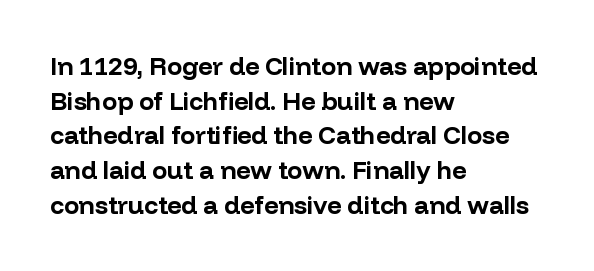
Q: Is the text bold? A: Yes.
Q: Is the text italic (slanted)? A: No, it is upright.
Q: Is the text underlined? A: No.
Q: How is the paragraph aligned? A: Left-aligned.
Q: Is the spacing between letters normal or unusually wide? A: Normal.
Q: Is the spacing between lines tight, normal or loose? A: Normal.
